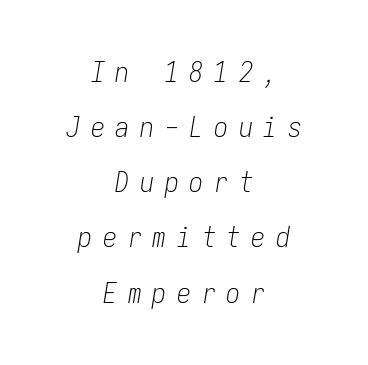
Q: Is the text bold? A: No.
Q: Is the text italic (slanted)? A: Yes, it leans right by about 9 degrees.
Q: Is the text underlined? A: No.
Q: How is the paragraph aligned? A: Centered.
Q: Is the spacing between letters normal or unusually wide? A: Unusually wide.
Q: Is the spacing between lines tight, normal or loose? A: Loose.
Q: Width (condensed, normal, or wide)? A: Condensed.
Q: Stroke contrast? A: Low.
Q: x-height? A: Medium.
Q: Monospaced? A: Yes.
